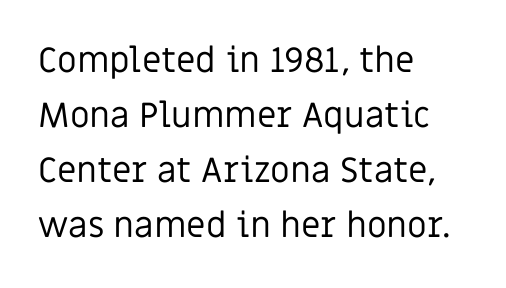
{"serif": "no", "italic": "no", "bold": "no", "weight": "regular", "width": "normal", "stroke_contrast": "low", "x_height": "large", "monospaced": "no", "underline": "no", "align": "left", "line_spacing": "normal", "line_spacing_ratio": 1.57, "letter_spacing": "normal", "letter_spacing_em": 0.0, "glyph_px": 35}
